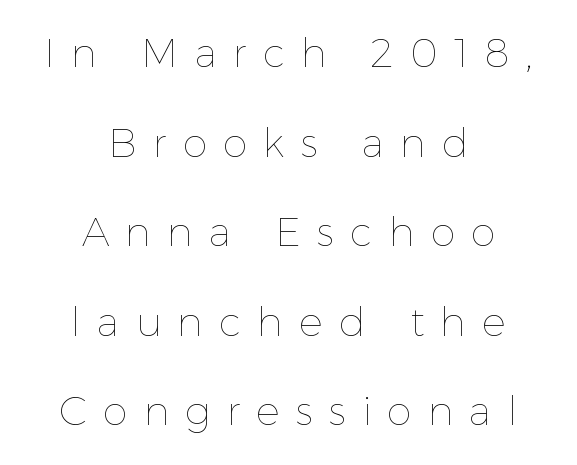
The image shows 40 px thin type, upright; set centered, loose line spacing (2.24x), unusually wide letter spacing (+0.4 em), not underlined; a medium x-height.
